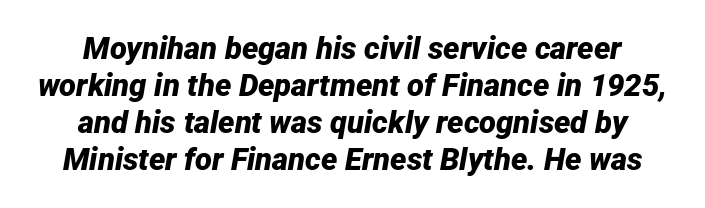
The image shows 31 px bold type, italic (leaning right); set line spacing 1.19x, normal letter spacing, not underlined; low stroke contrast and a medium x-height.
